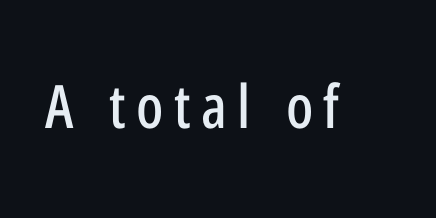
Q: Is the text italic (slanted)? A: No, it is upright.
Q: Is the typeface a serif or a sans-serif typeface? A: Sans-serif.
Q: Is the text underlined? A: No.
Q: Width (condensed, normal, or wide)? A: Condensed.
Q: Stroke contrast? A: Low.
Q: x-height? A: Medium.
Q: Monospaced? A: No.
